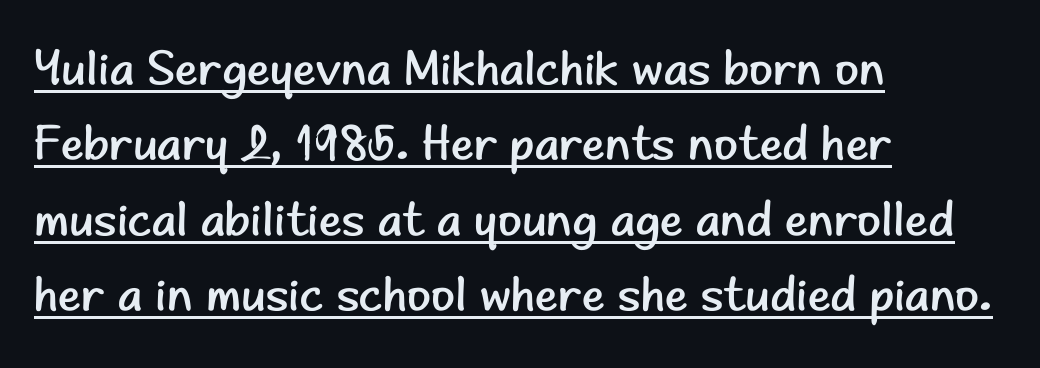
Typographically, this falls in the sans-serif category. The rendering uses a moderate line-height, typical for paragraphs. Stem width sits at or under what a default text font uses. Every word sits above its own underline. You can tell it's not italic because the verticals are truly vertical. Students, note that the glyphs here touch the page at normal intervals.
